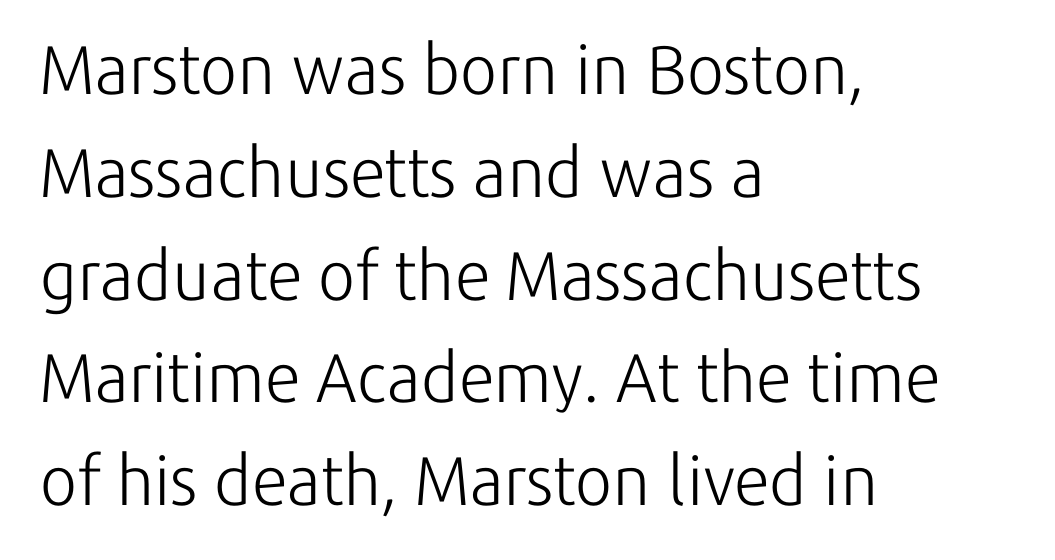
This is the regular roman posture of the typeface. Letters rest on an invisible, unmarked baseline. The horizontal fit of the characters is conventional and even. The passage shown is typed in a proportional face where columns would drift.
